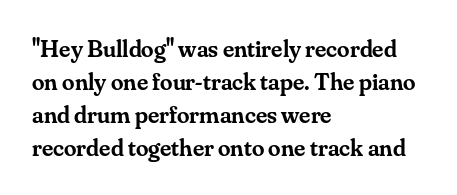
The image shows 25 px text type, upright; set left-aligned, normal line spacing (1.32x), normal letter spacing, not underlined.
